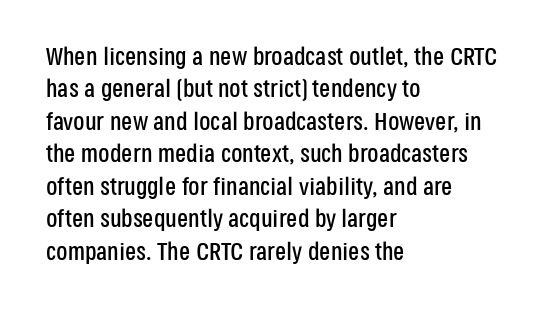
{"italic": "no", "underline": "no", "align": "left", "line_spacing": "normal", "line_spacing_ratio": 1.3, "letter_spacing": "normal", "letter_spacing_em": 0.0, "glyph_px": 25}
